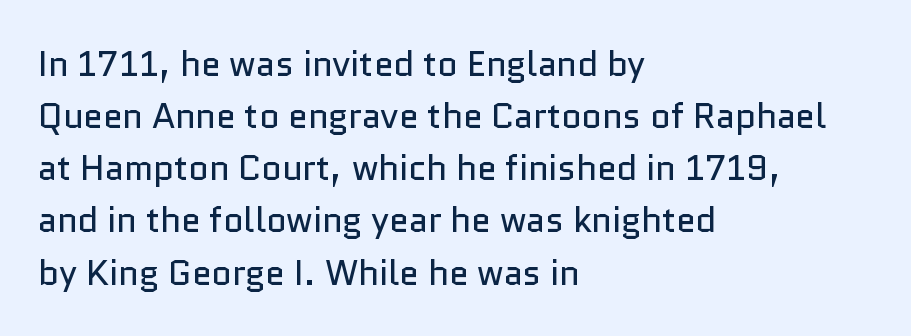
{"serif": "no", "italic": "no", "bold": "no", "weight": "regular", "width": "normal", "stroke_contrast": "low", "x_height": "medium", "monospaced": "no", "underline": "no", "align": "left", "line_spacing": "normal", "line_spacing_ratio": 1.49, "letter_spacing": "normal", "letter_spacing_em": 0.0, "glyph_px": 35}
